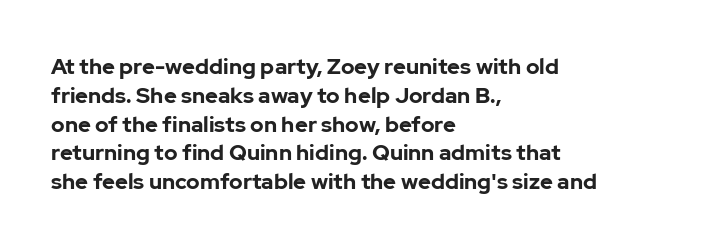
Q: Is the text bold? A: Yes.
Q: Is the text italic (slanted)? A: No, it is upright.
Q: Is the text underlined? A: No.
Q: How is the paragraph aligned? A: Left-aligned.
Q: Is the spacing between letters normal or unusually wide? A: Normal.
Q: Is the spacing between lines tight, normal or loose? A: Normal.
